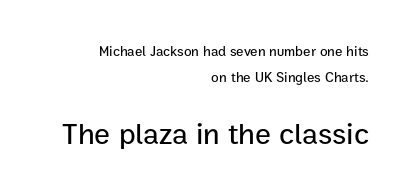
A typesetter would label this face a sans. Quick note: not italic, upright. Unmarked baselines from the first word to the last. A typesetter would call this zero additional tracking. Is this a fixed-width face? No — the glyphs have proportional, varying widths. Short and long lines alike share a common ending point at right.
